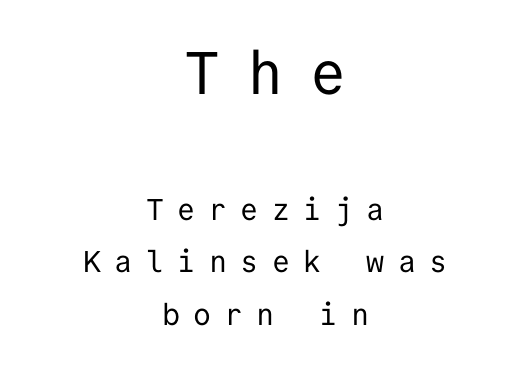
The zone under the glyphs is completely vacant. Short note: letters widely spaced. This sample has the even, mechanical cadence of fixed-width lettering. The face used here is a sans, in the tradition of grotesques and geometrics. The upper block of text is set noticeably larger than the block beneath it. Caption: face not bold, strokes unweighted.
